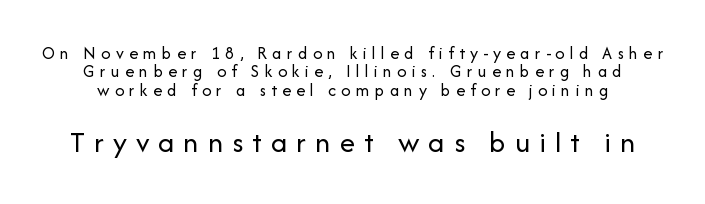
The image shows 31 px regular-weight sans-serif type, upright; set tight line spacing (1.02x), unusually wide letter spacing (+0.29 em), not underlined; the second (bottom) block is 1.72x larger; low stroke contrast and a medium x-height.
